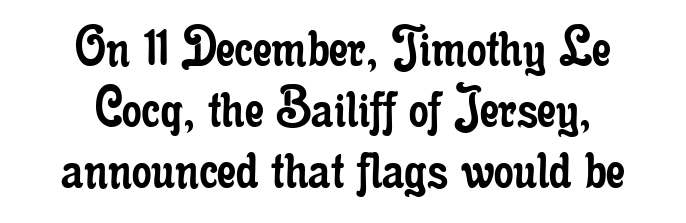
Centered paragraph, ragged on both sides. The face used here is proportionally spaced, like ordinary book or web type. The gap between lines stays unmarked. Designer's note — italics off, roman on. Characters follow at the spacing the type designer built in. Heaviness? Minimal to ordinary, like unemphasized prose.
